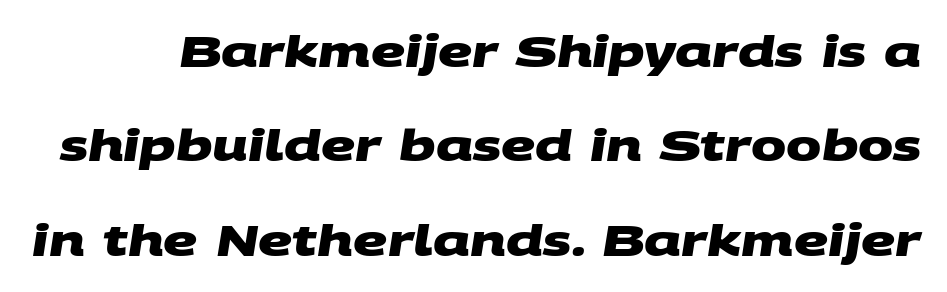
Q: Is the text bold? A: Yes.
Q: Is the typeface a serif or a sans-serif typeface? A: Sans-serif.
Q: Is the text underlined? A: No.
Q: Is the spacing between letters normal or unusually wide? A: Normal.
Q: Is the spacing between lines tight, normal or loose? A: Loose.
Q: Width (condensed, normal, or wide)? A: Wide.
Q: Stroke contrast? A: Medium.
Q: x-height? A: Large.
Q: Monospaced? A: No.
